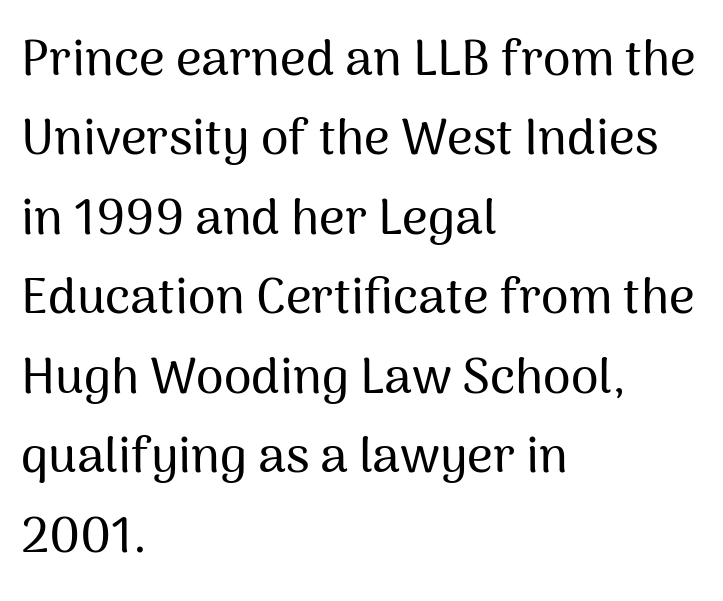
The line-height multiplier appears to be the usual default. Is this a sans? Yes — the strokes have no serifs. Italic: no, the glyphs are upright roman. These lines are set flush left with a ragged right edge. Looks like regular typesetting: each glyph gets only the width it needs.
